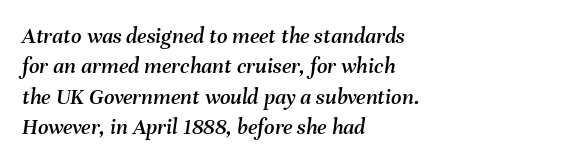
Q: Is the text italic (slanted)? A: Yes, it leans right by about 8 degrees.
Q: Is the text underlined? A: No.
Q: How is the paragraph aligned? A: Left-aligned.
Q: Is the spacing between letters normal or unusually wide? A: Normal.
Q: Is the spacing between lines tight, normal or loose? A: Normal.
